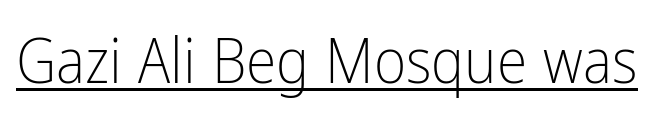
The image shows 62 px light, condensed sans-serif type, upright; set normal letter spacing, underlined; low stroke contrast and a medium x-height.
